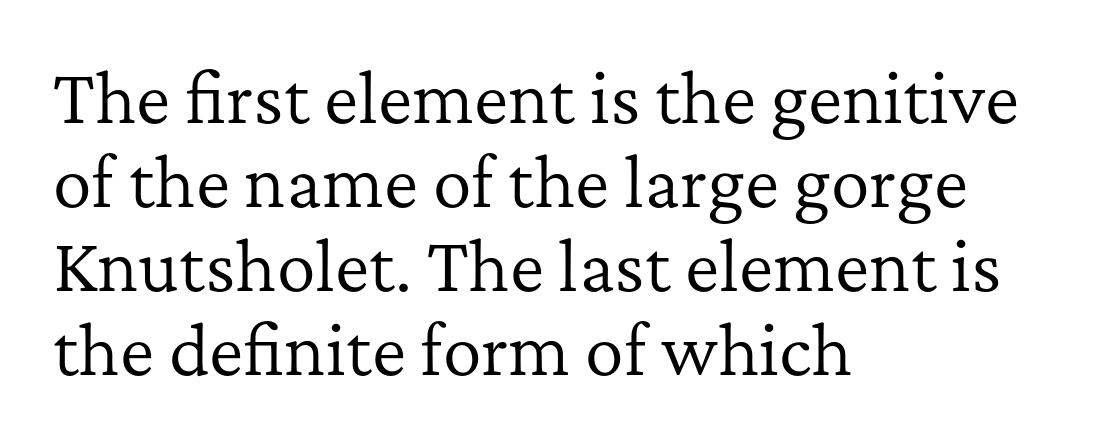
Left-aligned paragraph, ragged on the right. Heft: none added — not bold. Nobody drew a line under any word here. Are there feet on the stems? There are — it's a serif.
